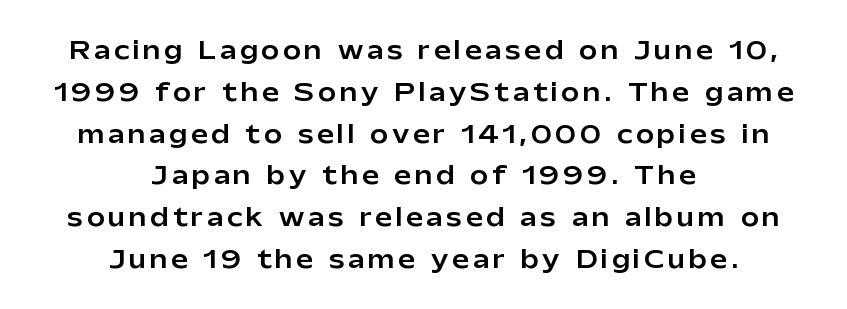
Type without underlining. The text block is weighted toward neither margin, spreading evenly from the middle. Every character sits straight up, as roman type does.
